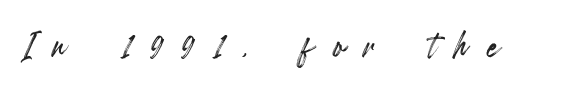
Q: Is the text italic (slanted)? A: Yes.
Q: Is the text underlined? A: No.
Q: Is the spacing between letters normal or unusually wide? A: Unusually wide.
Q: Width (condensed, normal, or wide)? A: Condensed.
Q: x-height? A: Small.
Q: Monospaced? A: No.
